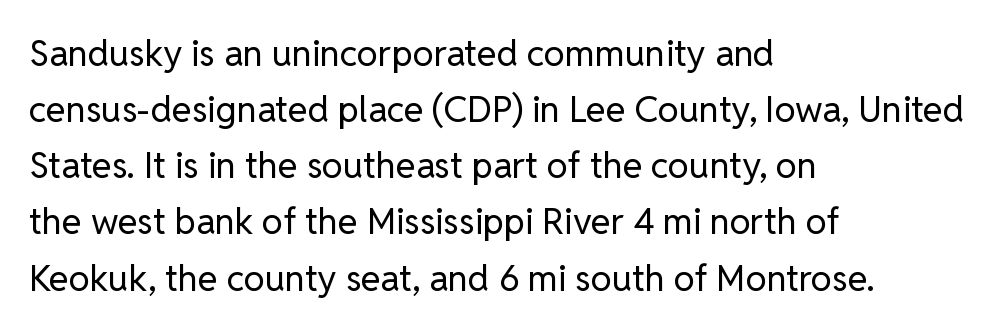
{"serif": "no", "italic": "no", "bold": "no", "weight": "regular", "width": "normal", "stroke_contrast": "low", "x_height": "medium", "monospaced": "no", "underline": "no", "align": "left", "line_spacing": "normal", "line_spacing_ratio": 1.56, "letter_spacing": "normal", "letter_spacing_em": 0.0, "glyph_px": 36}
